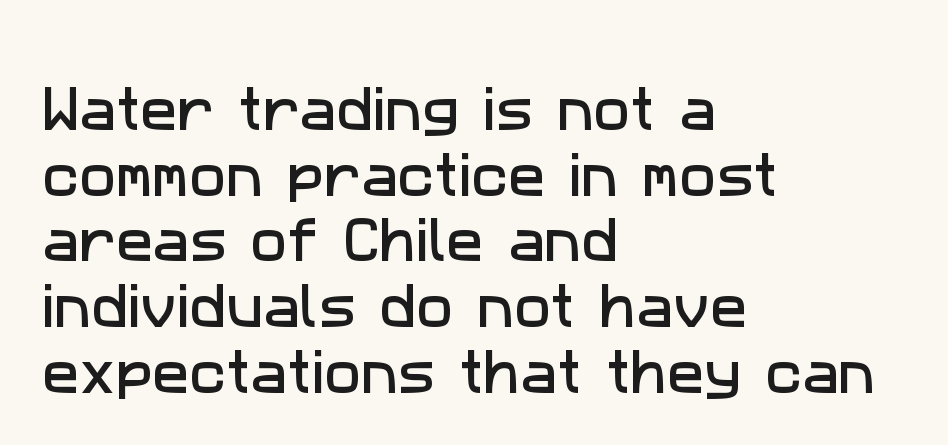
The image shows 49 px sans-serif type; set left-aligned, normal line spacing (1.34x), normal letter spacing, not underlined; low stroke contrast and a medium x-height.
